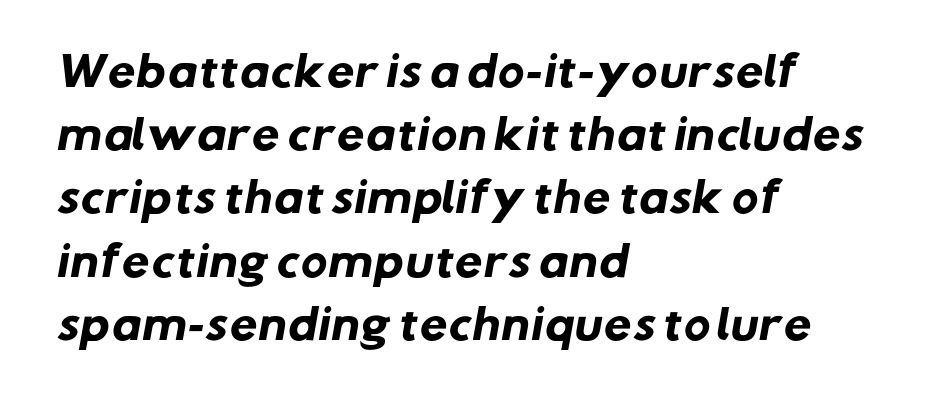
The image shows 40 px heavy sans-serif type; set left-aligned, normal line spacing (1.58x), normal letter spacing, not underlined; low stroke contrast and a medium x-height.
